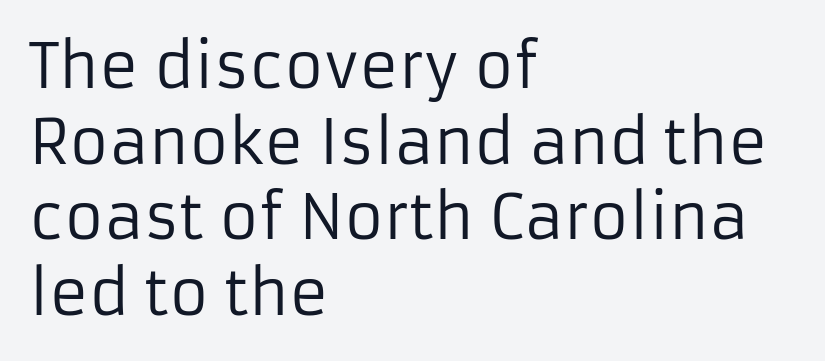
Q: Is the text bold? A: No.
Q: Is the text italic (slanted)? A: No, it is upright.
Q: Is the typeface a serif or a sans-serif typeface? A: Sans-serif.
Q: Is the text underlined? A: No.
Q: How is the paragraph aligned? A: Left-aligned.
Q: Is the spacing between letters normal or unusually wide? A: Normal.
Q: Is the spacing between lines tight, normal or loose? A: Normal.
Q: Width (condensed, normal, or wide)? A: Normal.
Q: Stroke contrast? A: Low.
Q: x-height? A: Medium.
Q: Monospaced? A: No.
